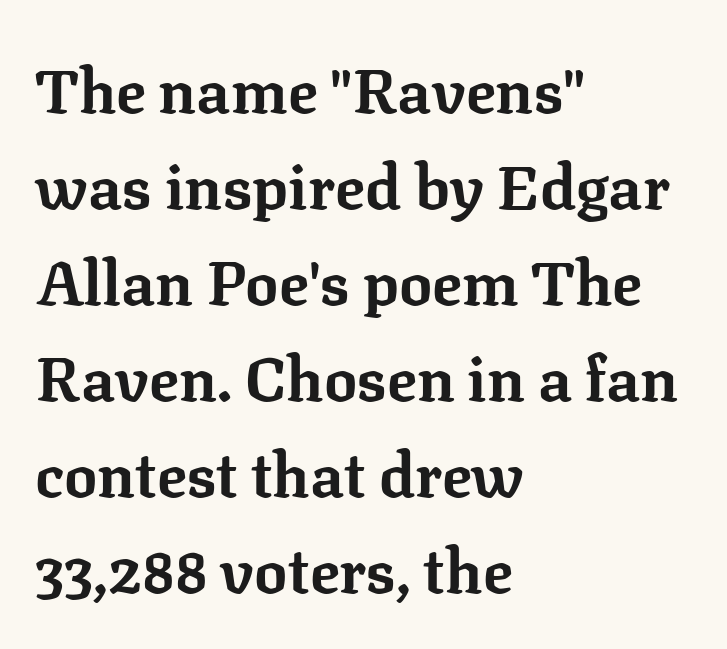
{"serif": "yes", "italic": "no", "bold": "yes", "weight": "bold", "width": "normal", "stroke_contrast": "low", "x_height": "medium", "monospaced": "no", "underline": "no", "align": "left", "line_spacing": "normal", "line_spacing_ratio": 1.55, "letter_spacing": "normal", "letter_spacing_em": 0.0, "glyph_px": 62}
